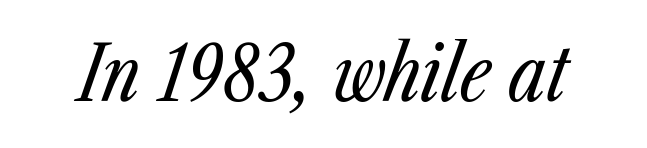
Q: Is the text bold? A: No.
Q: Is the text italic (slanted)? A: Yes, it leans right by about 23 degrees.
Q: Is the text underlined? A: No.
Q: Is the spacing between letters normal or unusually wide? A: Normal.
Q: Width (condensed, normal, or wide)? A: Condensed.
Q: Stroke contrast? A: Low.
Q: x-height? A: Medium.
Q: Monospaced? A: No.
